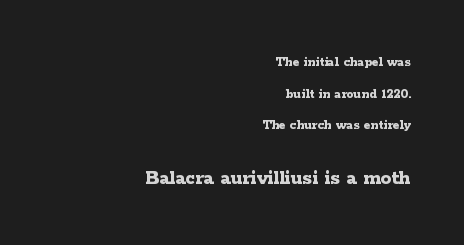
{"italic": "no", "bold": "yes", "underline": "no", "align": "right", "line_spacing": "loose", "line_spacing_ratio": 2.26, "letter_spacing": "normal", "letter_spacing_em": 0.0, "larger_block": "second", "size_ratio": 1.5, "glyph_px": 21}
